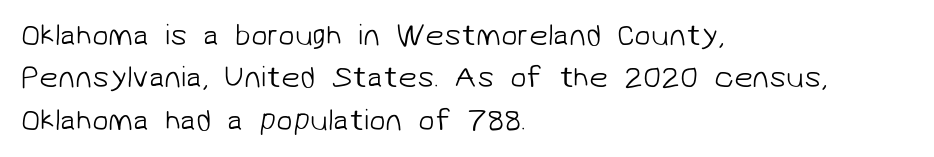
The image shows 30 px light sans-serif type; set left-aligned, normal line spacing (1.41x), normal letter spacing, not underlined; low stroke contrast and a medium x-height.
